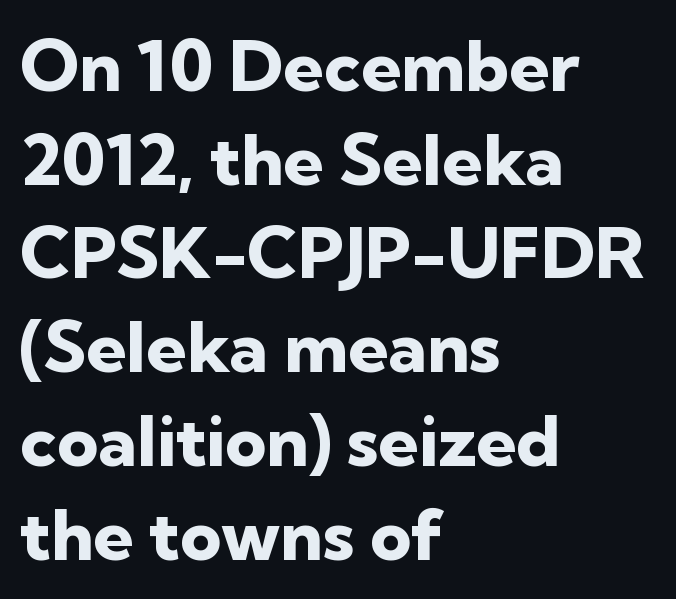
Spacing verdict: proportional, widths tailored to each character. Short and long lines alike share a common starting point at left. The space between consecutive lines is moderate. Font category for this specimen: sans-serif.
